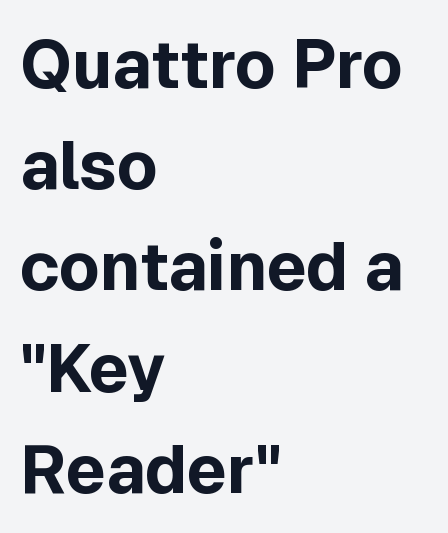
Q: Is the text bold? A: Yes.
Q: Is the text italic (slanted)? A: No, it is upright.
Q: Is the typeface a serif or a sans-serif typeface? A: Sans-serif.
Q: Is the text underlined? A: No.
Q: How is the paragraph aligned? A: Left-aligned.
Q: Is the spacing between letters normal or unusually wide? A: Normal.
Q: Is the spacing between lines tight, normal or loose? A: Normal.
Q: Width (condensed, normal, or wide)? A: Normal.
Q: x-height? A: Medium.
Q: Monospaced? A: No.
